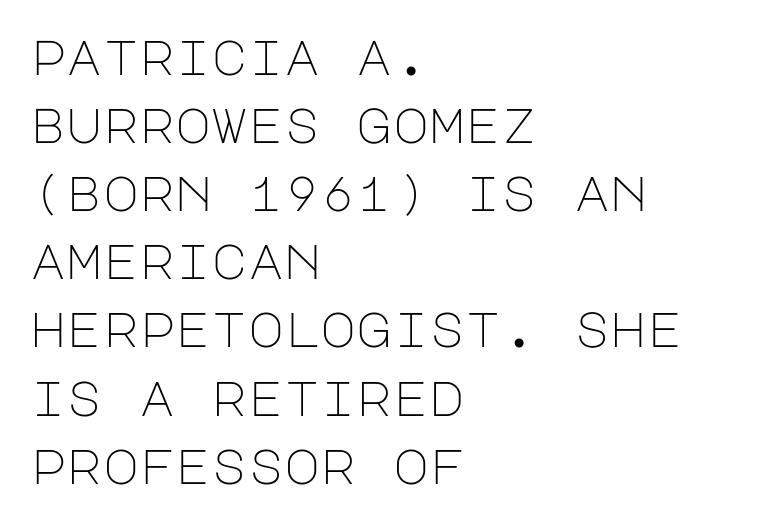
Q: Is the text bold? A: No.
Q: Is the text italic (slanted)? A: No, it is upright.
Q: Is the typeface a serif or a sans-serif typeface? A: Sans-serif.
Q: Is the text underlined? A: No.
Q: How is the paragraph aligned? A: Left-aligned.
Q: Is the spacing between letters normal or unusually wide? A: Normal.
Q: Is the spacing between lines tight, normal or loose? A: Normal.
Q: Width (condensed, normal, or wide)? A: Normal.
Q: Stroke contrast? A: Low.
Q: x-height? A: Large.
